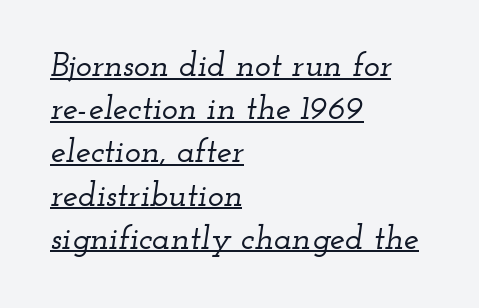
The image shows 34 px wide serif type, italic (leaning right); set left-aligned, normal line spacing (1.27x), normal letter spacing, underlined; low stroke contrast and a small x-height.
